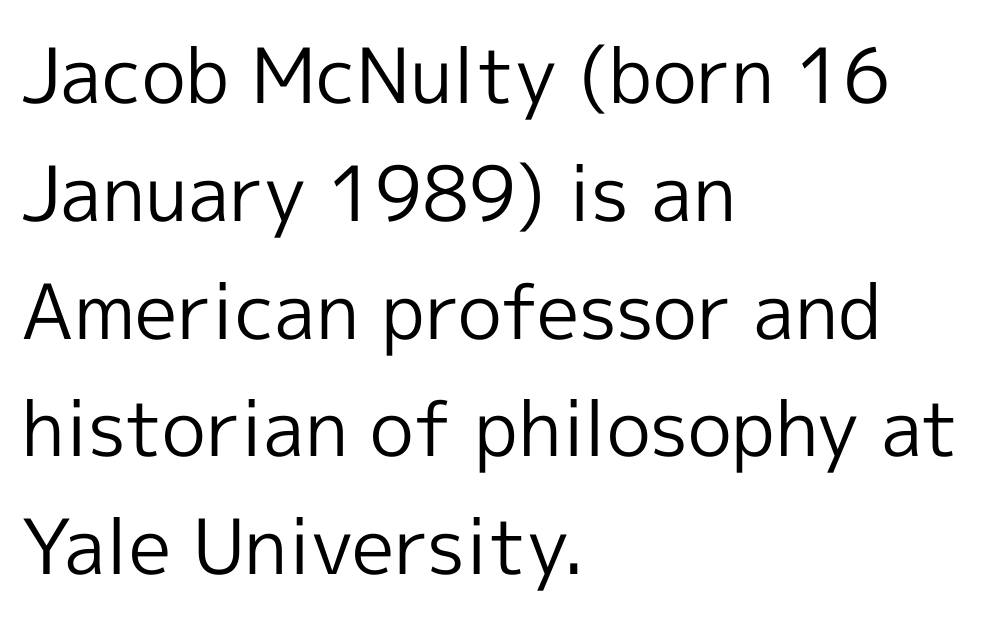
{"serif": "no", "italic": "no", "bold": "no", "weight": "regular", "width": "normal", "x_height": "medium", "monospaced": "no", "underline": "no", "align": "left", "line_spacing": "normal", "line_spacing_ratio": 1.55, "letter_spacing": "normal", "letter_spacing_em": 0.0, "glyph_px": 76}
